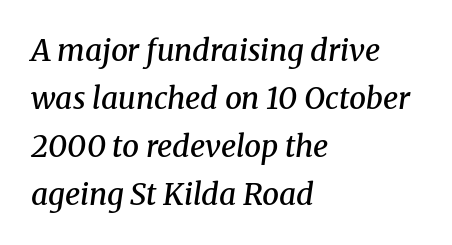
Q: Is the text bold? A: Semi-bold.
Q: Is the text italic (slanted)? A: Yes, it leans right by about 8 degrees.
Q: Is the typeface a serif or a sans-serif typeface? A: Serif.
Q: Is the text underlined? A: No.
Q: How is the paragraph aligned? A: Left-aligned.
Q: Is the spacing between letters normal or unusually wide? A: Normal.
Q: Is the spacing between lines tight, normal or loose? A: Normal.
Q: Width (condensed, normal, or wide)? A: Normal.
Q: Stroke contrast? A: Medium.
Q: x-height? A: Medium.
Q: Monospaced? A: No.
